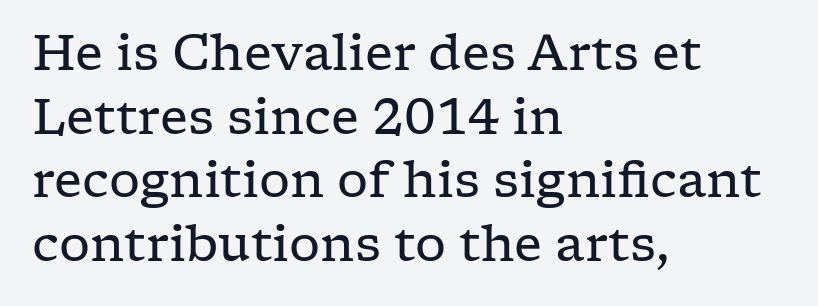
The image shows 49 px regular-weight, wide serif type, upright; set left-aligned, normal line spacing (1.3x), normal letter spacing, not underlined; low stroke contrast and a medium x-height.
